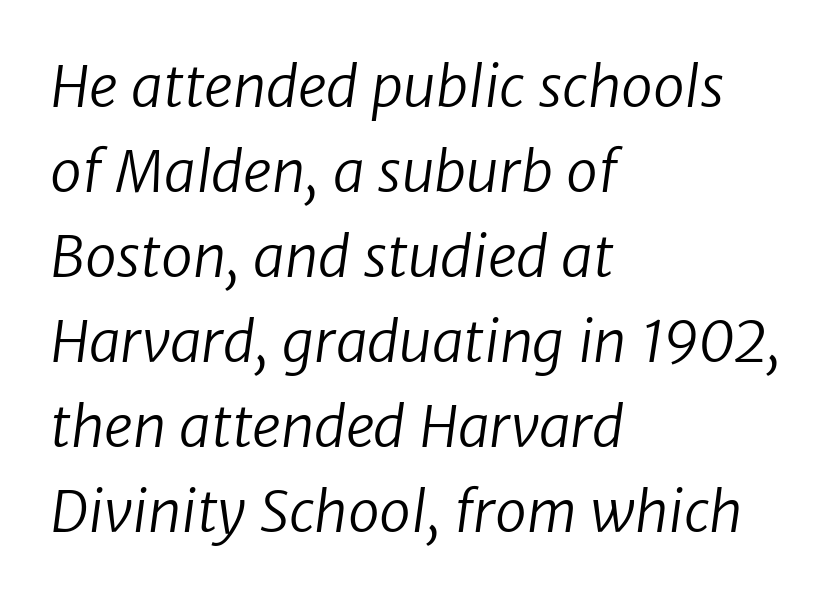
Q: Is the text bold? A: No.
Q: Is the typeface a serif or a sans-serif typeface? A: Sans-serif.
Q: Is the text underlined? A: No.
Q: How is the paragraph aligned? A: Left-aligned.
Q: Is the spacing between letters normal or unusually wide? A: Normal.
Q: Is the spacing between lines tight, normal or loose? A: Normal.
Q: Width (condensed, normal, or wide)? A: Normal.
Q: Stroke contrast? A: Low.
Q: x-height? A: Medium.
Q: Monospaced? A: No.
